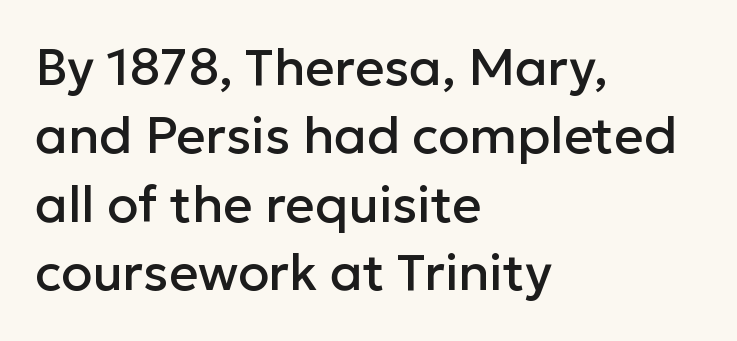
Q: Is the text italic (slanted)? A: No, it is upright.
Q: Is the typeface a serif or a sans-serif typeface? A: Sans-serif.
Q: Is the text underlined? A: No.
Q: How is the paragraph aligned? A: Left-aligned.
Q: Is the spacing between letters normal or unusually wide? A: Normal.
Q: Is the spacing between lines tight, normal or loose? A: Normal.
Q: Width (condensed, normal, or wide)? A: Normal.
Q: Stroke contrast? A: Low.
Q: x-height? A: Medium.
Q: Monospaced? A: No.
